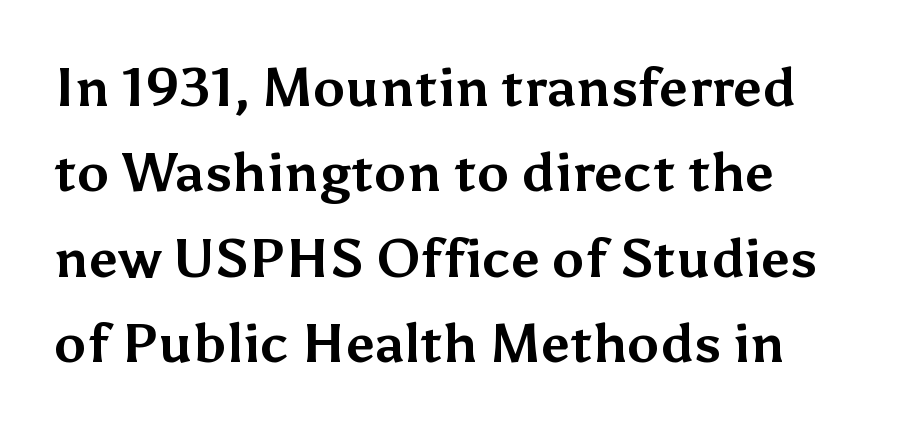
{"serif": "no", "italic": "no", "bold": "yes", "weight": "bold", "width": "normal", "stroke_contrast": "medium", "x_height": "medium", "monospaced": "no", "underline": "no", "line_spacing": "normal", "line_spacing_ratio": 1.58, "letter_spacing": "normal", "letter_spacing_em": 0.0, "glyph_px": 54}
